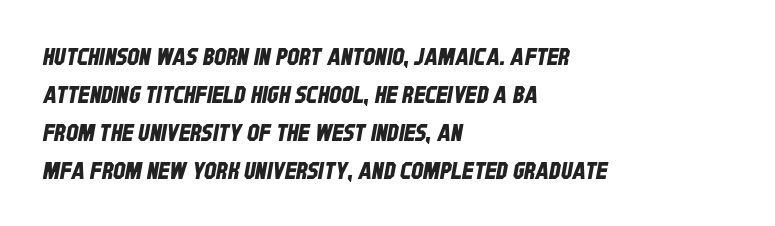
Characters follow at the spacing the type designer built in. Does the leading feel generous? No, just average. Quick note: underline off. The paragraph shown leans on its left margin.
